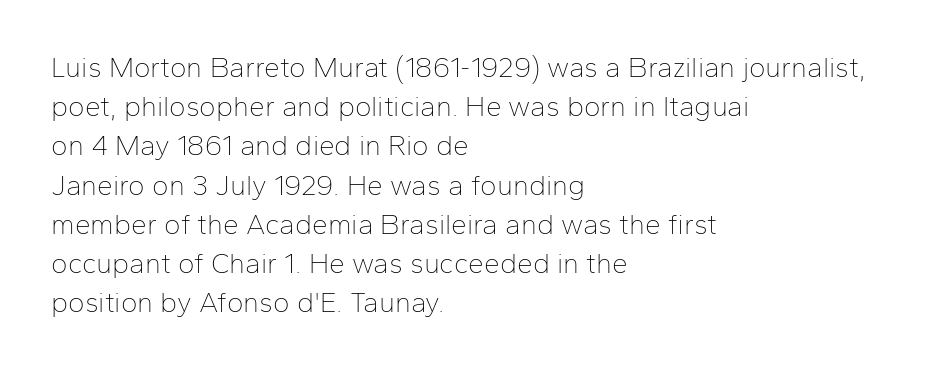
{"serif": "no", "italic": "no", "bold": "no", "weight": "thin", "width": "normal", "stroke_contrast": "low", "x_height": "medium", "monospaced": "no", "underline": "no", "align": "left", "line_spacing": "normal", "line_spacing_ratio": 1.4, "letter_spacing": "normal", "letter_spacing_em": 0.0, "glyph_px": 28}
